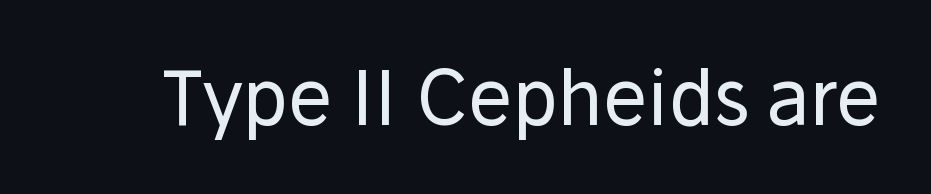
Q: Is the text bold? A: No.
Q: Is the text italic (slanted)? A: No, it is upright.
Q: Is the typeface a serif or a sans-serif typeface? A: Sans-serif.
Q: Is the text underlined? A: No.
Q: Is the spacing between letters normal or unusually wide? A: Normal.
Q: Width (condensed, normal, or wide)? A: Normal.
Q: Stroke contrast? A: Low.
Q: x-height? A: Medium.
Q: Monospaced? A: No.
